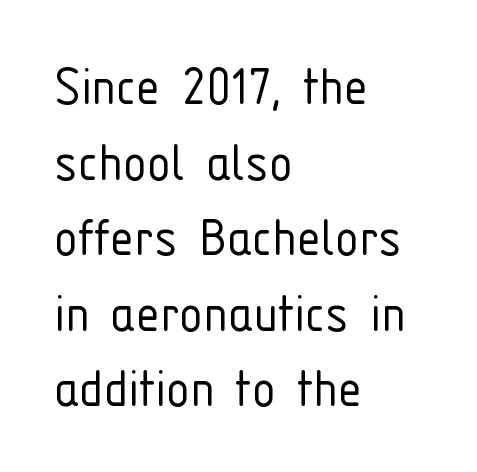
No extra ink here — the face is not bold. Reading down the column, the eye jumps a familiar distance to each next line. Every stem runs plumb, perpendicular to the baseline. This is sans-serif lettering, the kind often seen on screens and signage. Proportional: the letters do not fall into vertical columns. Check under the words: just untouched page.
